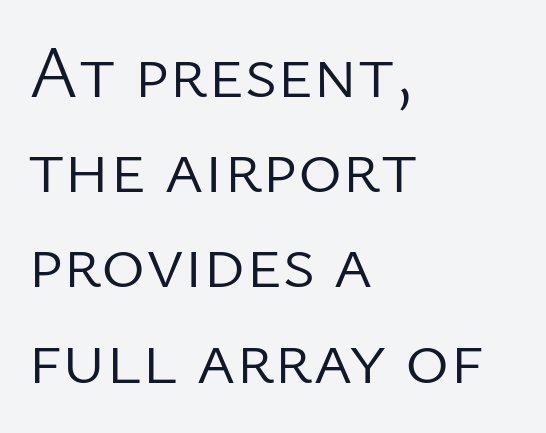
The image shows 75 px light sans-serif type, upright; set left-aligned, normal line spacing (1.27x), normal letter spacing, not underlined; low stroke contrast and a medium x-height.
